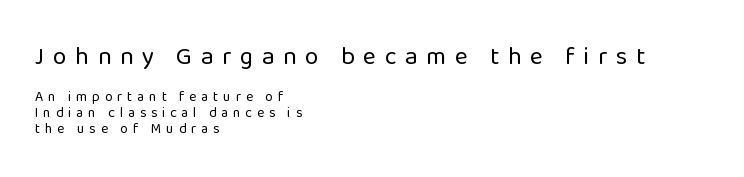
{"italic": "no", "bold": "no", "underline": "no", "align": "left", "line_spacing": "tight", "line_spacing_ratio": 1.15, "letter_spacing": "wide", "letter_spacing_em": 0.34, "larger_block": "first", "size_ratio": 1.79, "glyph_px": 25}
